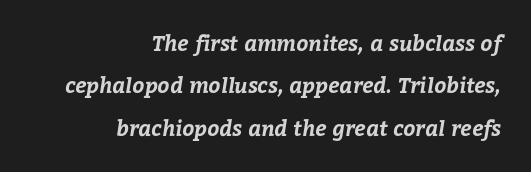
{"bold": "yes", "underline": "no", "align": "right", "line_spacing": "loose", "line_spacing_ratio": 2.02, "letter_spacing": "normal", "letter_spacing_em": 0.0, "glyph_px": 21}
